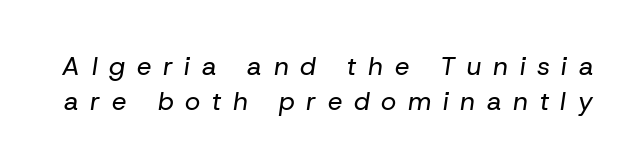
The characters are drawn with everyday or finer stroke widths. Regarding leading, the lines here are spaced in the standard way. Clear beneath every line of the passage. Posture: slanted. Tracking here is generous; glyphs stand well apart from one another.
